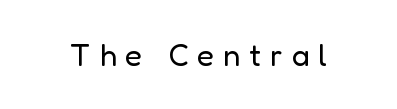
Q: Is the text bold? A: No.
Q: Is the text italic (slanted)? A: No, it is upright.
Q: Is the typeface a serif or a sans-serif typeface? A: Sans-serif.
Q: Is the text underlined? A: No.
Q: Is the spacing between letters normal or unusually wide? A: Unusually wide.
Q: Width (condensed, normal, or wide)? A: Normal.
Q: Stroke contrast? A: Low.
Q: x-height? A: Medium.
Q: Monospaced? A: No.
